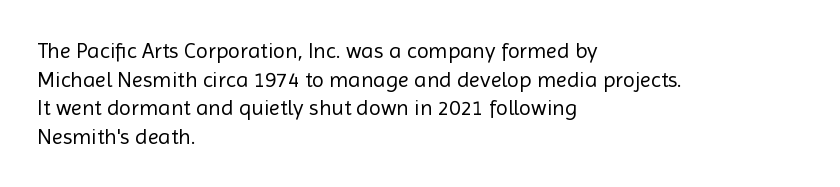
The image shows 22 px text type, upright; set left-aligned, normal line spacing (1.3x), normal letter spacing, not underlined.
